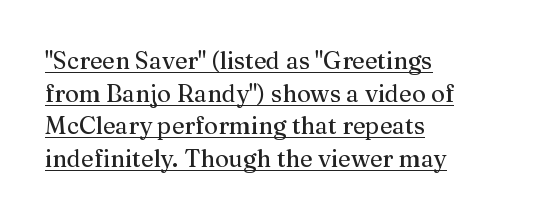
{"italic": "no", "underline": "yes", "align": "left", "line_spacing": "normal", "line_spacing_ratio": 1.36, "letter_spacing": "normal", "letter_spacing_em": 0.0, "glyph_px": 24}
